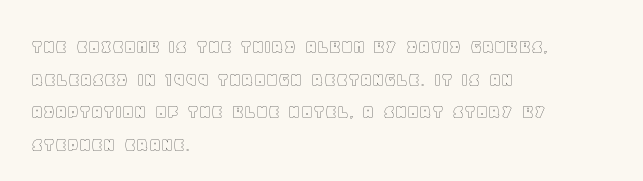
The image shows 21 px text type, upright; set left-aligned, normal line spacing (1.55x), normal letter spacing, not underlined.
